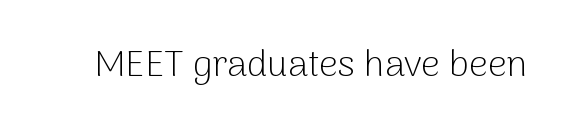
Unmarked baselines from the first word to the last. This is not heavy type; no bold has been used. The font's upright variant was chosen for this text. There is no visible air inserted between adjacent glyphs. These lines are rendered in a variable-pitch font. The characters display no serif detailing; their extremities are plain.
